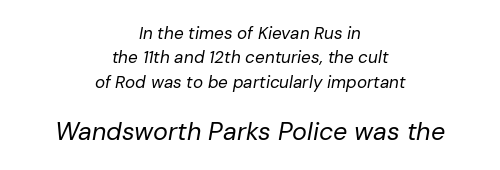
The image shows 25 px text type, italic (leaning right); set centered, normal line spacing (1.43x), normal letter spacing, not underlined; the second (bottom) block is 1.47x larger.
